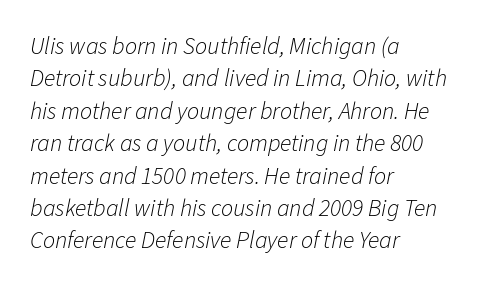
{"italic": "yes", "lean": "right", "slant_degrees": 11, "bold": "no", "underline": "no", "align": "left", "line_spacing": "normal", "line_spacing_ratio": 1.35, "letter_spacing": "normal", "letter_spacing_em": 0.0, "glyph_px": 24}
